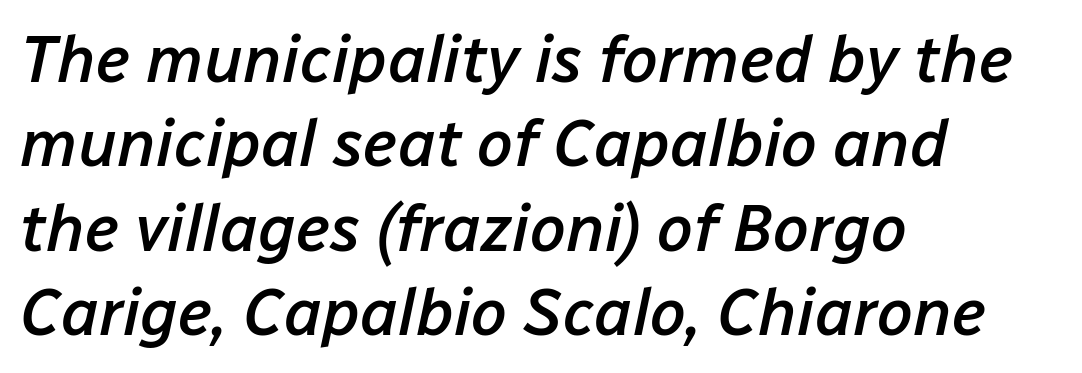
Q: Is the text bold? A: Semi-bold.
Q: Is the text italic (slanted)? A: Yes, it leans right by about 12 degrees.
Q: Is the text underlined? A: No.
Q: How is the paragraph aligned? A: Left-aligned.
Q: Is the spacing between letters normal or unusually wide? A: Normal.
Q: Is the spacing between lines tight, normal or loose? A: Normal.
Q: Width (condensed, normal, or wide)? A: Normal.
Q: Stroke contrast? A: Low.
Q: x-height? A: Medium.
Q: Monospaced? A: No.
